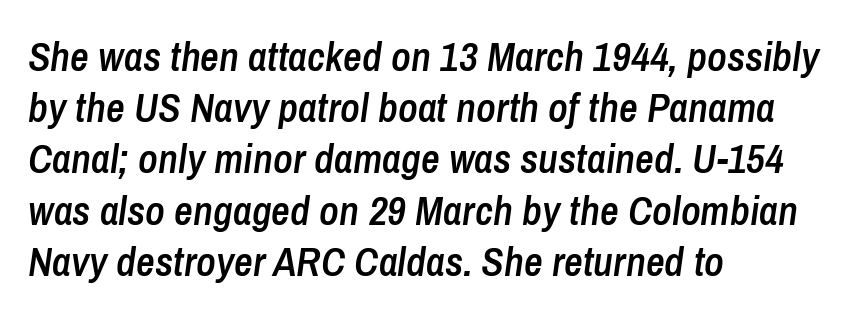
Q: Is the text bold? A: Semi-bold.
Q: Is the text italic (slanted)? A: Yes, it leans right by about 8 degrees.
Q: Is the text underlined? A: No.
Q: How is the paragraph aligned? A: Left-aligned.
Q: Is the spacing between letters normal or unusually wide? A: Normal.
Q: Is the spacing between lines tight, normal or loose? A: Normal.
Q: Width (condensed, normal, or wide)? A: Condensed.
Q: Stroke contrast? A: Low.
Q: x-height? A: Medium.
Q: Monospaced? A: No.
